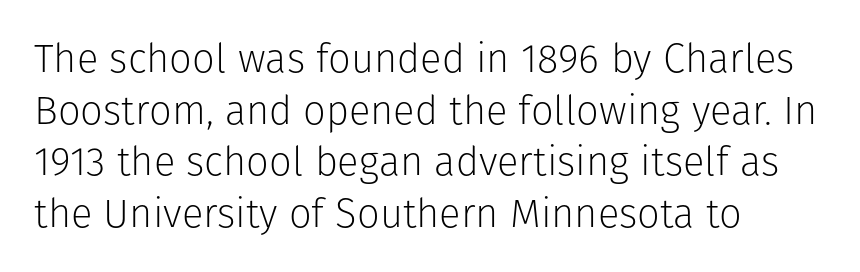
Q: Is the text bold? A: No.
Q: Is the text italic (slanted)? A: No, it is upright.
Q: Is the typeface a serif or a sans-serif typeface? A: Sans-serif.
Q: Is the text underlined? A: No.
Q: How is the paragraph aligned? A: Left-aligned.
Q: Is the spacing between letters normal or unusually wide? A: Normal.
Q: Is the spacing between lines tight, normal or loose? A: Normal.
Q: Width (condensed, normal, or wide)? A: Normal.
Q: Stroke contrast? A: Low.
Q: x-height? A: Medium.
Q: Monospaced? A: No.
